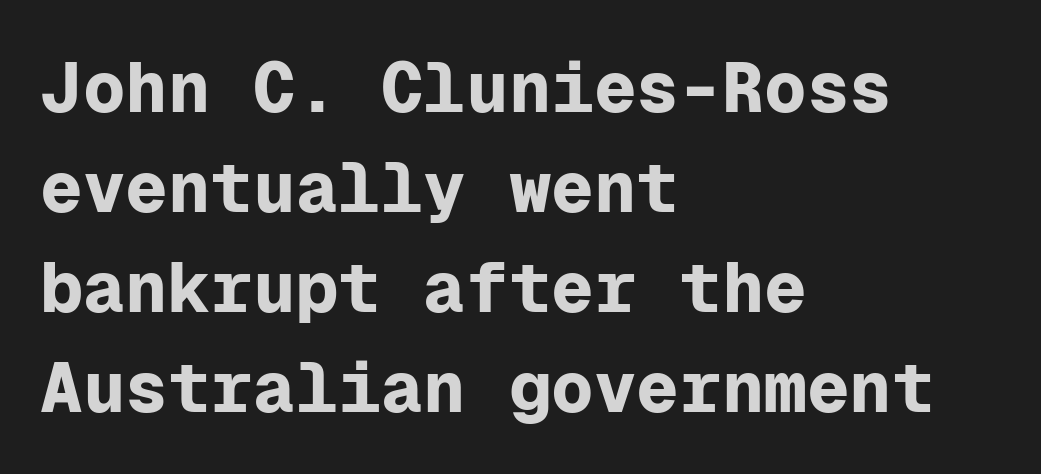
The image shows 71 px bold sans-serif type, upright, monospaced; set left-aligned, normal line spacing (1.41x), normal letter spacing, not underlined; low stroke contrast and a medium x-height.
